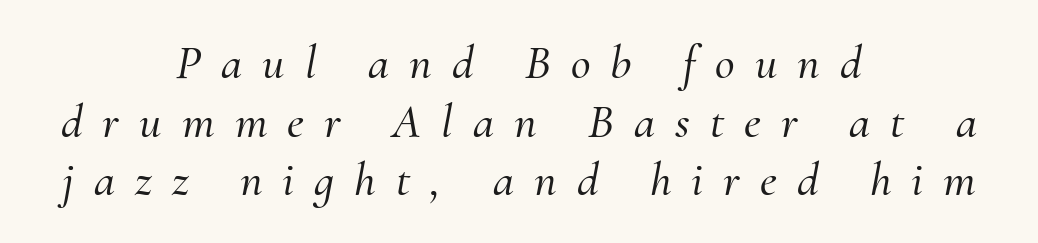
{"serif": "yes", "italic": "yes", "lean": "right", "slant_degrees": 10, "width": "normal", "stroke_contrast": "medium", "x_height": "small", "monospaced": "no", "underline": "no", "align": "center", "line_spacing_ratio": 1.22, "letter_spacing": "wide", "letter_spacing_em": 0.42, "glyph_px": 48}
